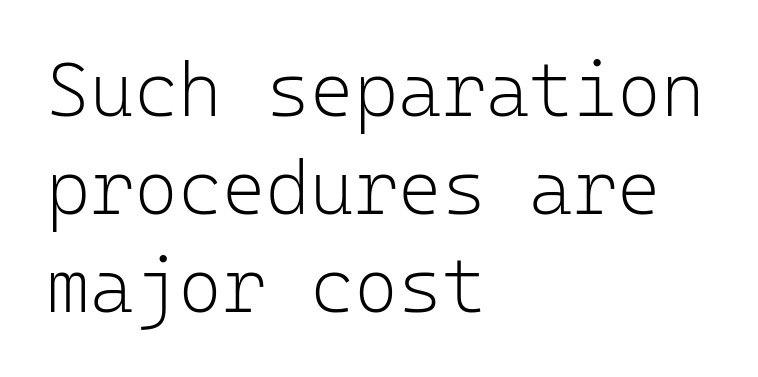
On a weight scale, this lands at 450 or below. The font family rendered here belongs to the sans-serif group. The passage shown stacks its lines at a standard gap. Every character sits straight up, as roman type does.
